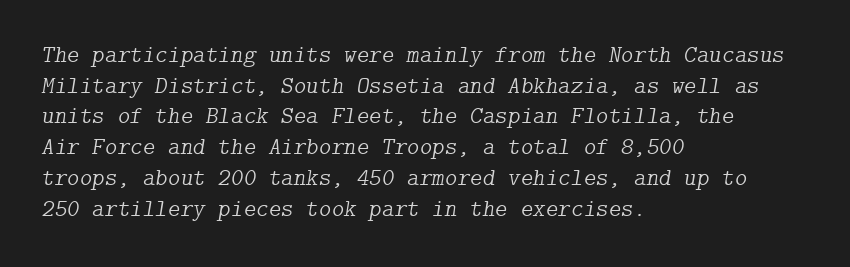
Q: Is the text bold? A: No.
Q: Is the text italic (slanted)? A: Yes, it leans right by about 9 degrees.
Q: Is the text underlined? A: No.
Q: How is the paragraph aligned? A: Left-aligned.
Q: Is the spacing between letters normal or unusually wide? A: Normal.
Q: Is the spacing between lines tight, normal or loose? A: Normal.
